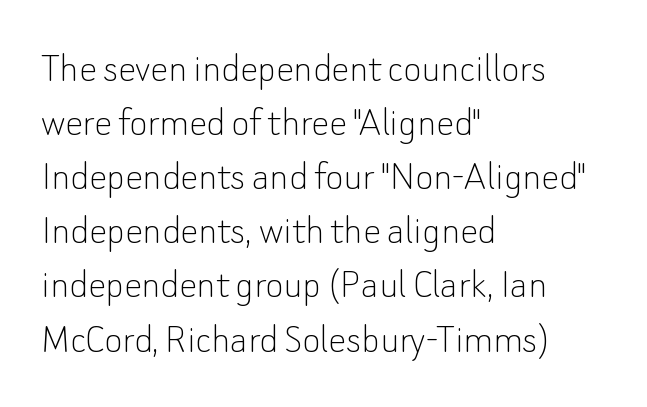
The image shows 44 px thin sans-serif type, upright; set left-aligned, line spacing 1.23x, normal letter spacing, not underlined; low stroke contrast and a small x-height.
